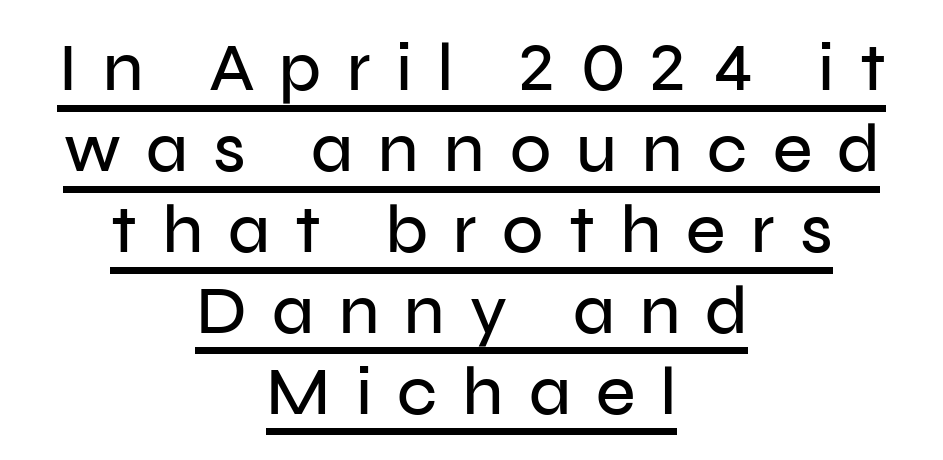
Nope, no serifs anywhere on these letters. A rule runs beneath these lines of type. The whitespace from short lines is split evenly between both sides. Inter-character spacing is expanded well beyond the font's built-in metrics.
